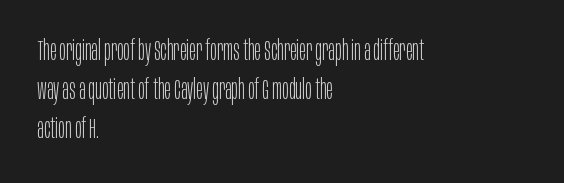
The image shows 28 px light, condensed sans-serif type, upright; set left-aligned, normal line spacing (1.4x), normal letter spacing, not underlined; low stroke contrast and a large x-height.
